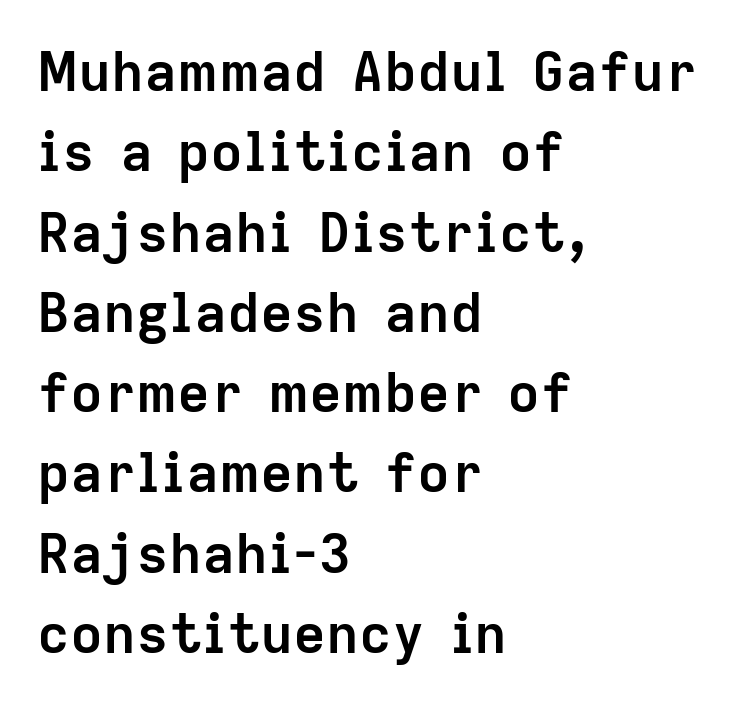
{"serif": "no", "italic": "no", "bold": "yes", "weight": "semibold", "width": "normal", "stroke_contrast": "low", "x_height": "medium", "monospaced": "no", "underline": "no", "align": "left", "line_spacing": "normal", "line_spacing_ratio": 1.46, "letter_spacing": "normal", "letter_spacing_em": 0.0, "glyph_px": 55}
